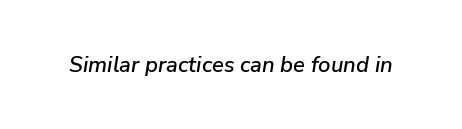
The image shows 22 px text type, italic (leaning right); set normal letter spacing, not underlined.
